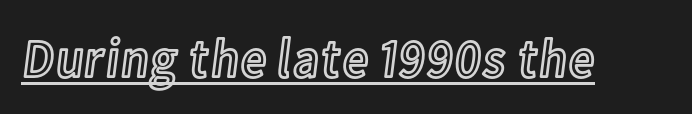
Is there an underline? Yes — a line sits under the letters. Nothing unusual about the tracking: characters are spaced as the font intends. Is this a fixed-width face? No — the glyphs have proportional, varying widths.
